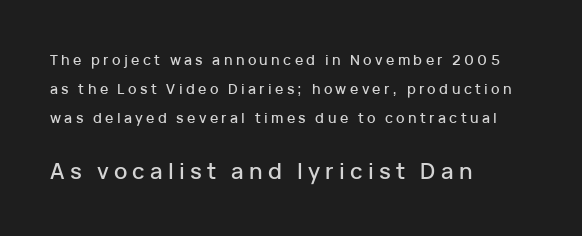
Q: Is the text italic (slanted)? A: No, it is upright.
Q: Is the text underlined? A: No.
Q: How is the paragraph aligned? A: Left-aligned.
Q: Is the spacing between letters normal or unusually wide? A: Unusually wide.
Q: Is the spacing between lines tight, normal or loose? A: Loose.
Q: Which block of text is set in a larger size, the first (top) or the second (bottom)? A: The second (bottom) one.
